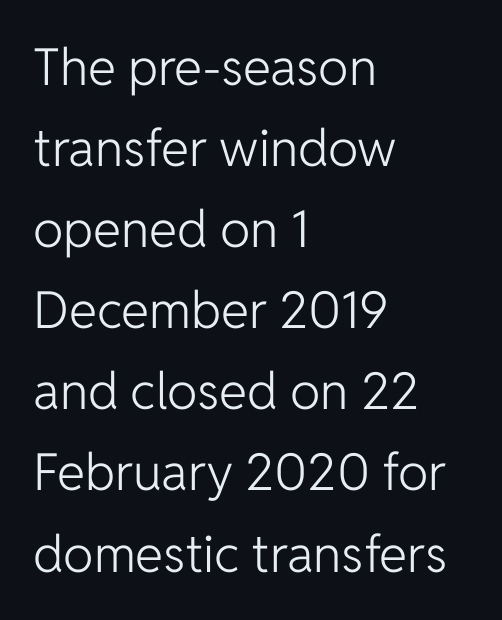
This sample is left-justified, so line endings fall wherever the words run out. Vertical stems look standard width or narrower in stroke. These lines are rendered in a variable-pitch font. Students, note that the glyphs here touch the page at normal intervals.
